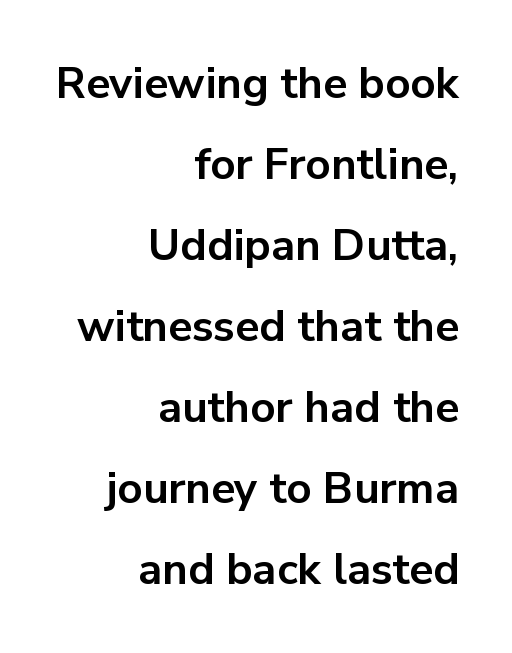
The ragged edge is on the left, which tells us the setting is flush right. This is sans-serif lettering, the kind often seen on screens and signage. Upright lettering throughout. Proportional: the letters do not fall into vertical columns. What stands out about the letter spacing? Nothing — it is the standard amount.
